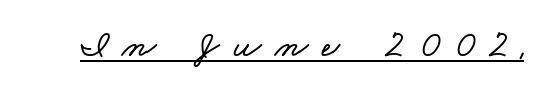
Q: Is the text underlined? A: Yes.
Q: Is the spacing between letters normal or unusually wide? A: Unusually wide.
Q: Width (condensed, normal, or wide)? A: Wide.
Q: Stroke contrast? A: Low.
Q: x-height? A: Small.
Q: Monospaced? A: No.
